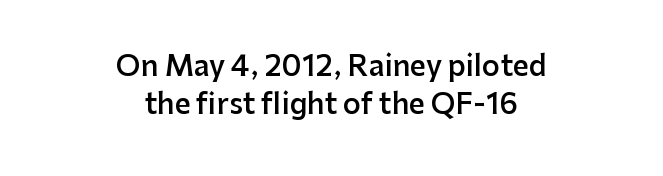
Q: Is the text bold? A: Semi-bold.
Q: Is the text italic (slanted)? A: No, it is upright.
Q: Is the typeface a serif or a sans-serif typeface? A: Sans-serif.
Q: Is the text underlined? A: No.
Q: How is the paragraph aligned? A: Centered.
Q: Is the spacing between letters normal or unusually wide? A: Normal.
Q: Is the spacing between lines tight, normal or loose? A: Normal.
Q: Width (condensed, normal, or wide)? A: Normal.
Q: Stroke contrast? A: Low.
Q: x-height? A: Medium.
Q: Monospaced? A: No.
